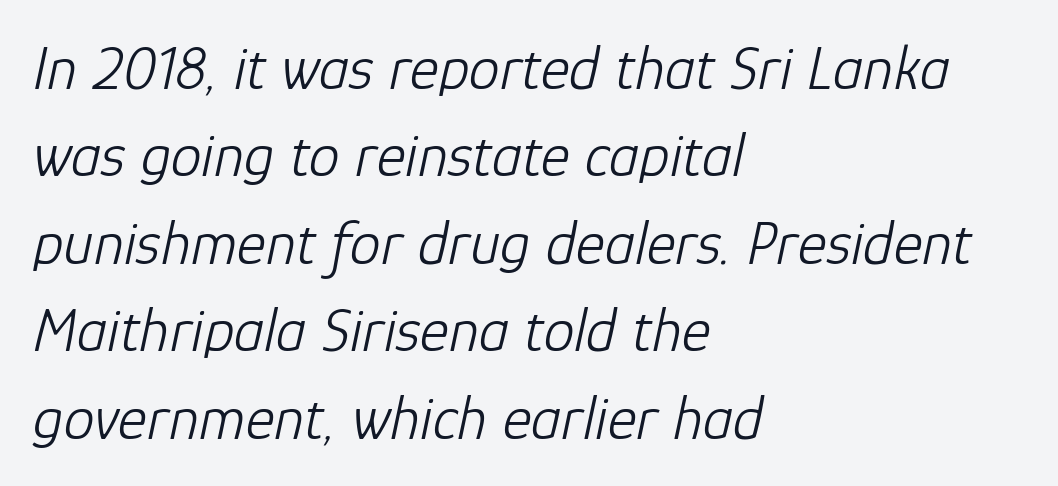
The image shows 62 px light type, italic (leaning right); set left-aligned, normal line spacing (1.41x), normal letter spacing, not underlined; low stroke contrast and a medium x-height.
